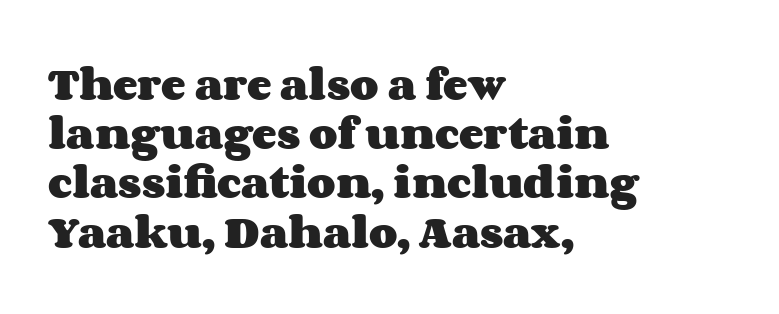
The image shows 37 px heavy, wide type, upright; set left-aligned, normal line spacing (1.33x), normal letter spacing, not underlined; medium stroke contrast and a large x-height.
